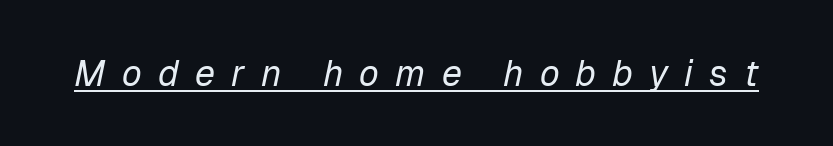
{"italic": "yes", "lean": "right", "slant_degrees": 12, "bold": "no", "weight": "regular", "width": "normal", "stroke_contrast": "low", "x_height": "medium", "monospaced": "no", "underline": "yes", "letter_spacing": "wide", "letter_spacing_em": 0.45, "glyph_px": 36}
